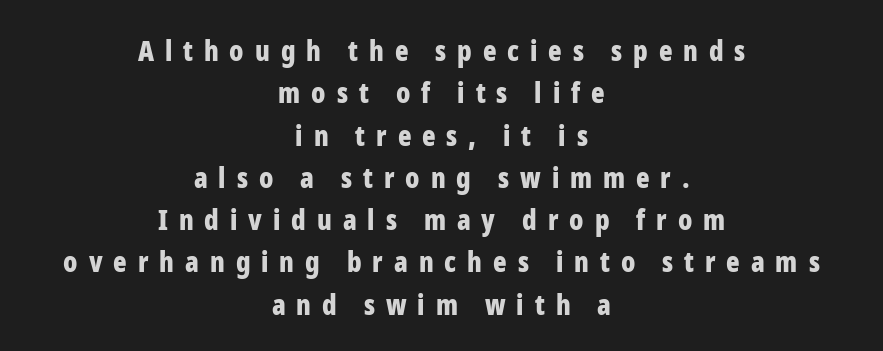
{"serif": "no", "italic": "no", "bold": "yes", "weight": "bold", "width": "condensed", "stroke_contrast": "low", "x_height": "medium", "monospaced": "no", "underline": "no", "align": "center", "line_spacing": "normal", "line_spacing_ratio": 1.51, "letter_spacing": "wide", "letter_spacing_em": 0.39, "glyph_px": 28}
